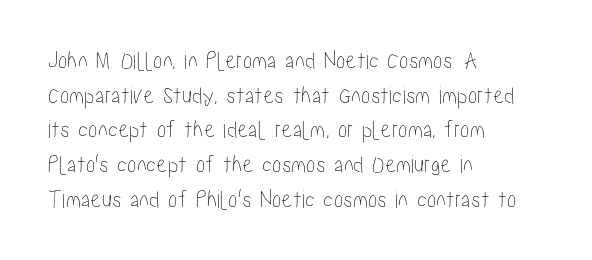
Has an underline been added? It has not. Observe the ordinary spacing: letters are neighbours, not strangers. What's the leading like? Ordinary, nothing unusual. Reading down the block, your eye returns to a fixed left position each line. Every character sits straight up, as roman type does.
